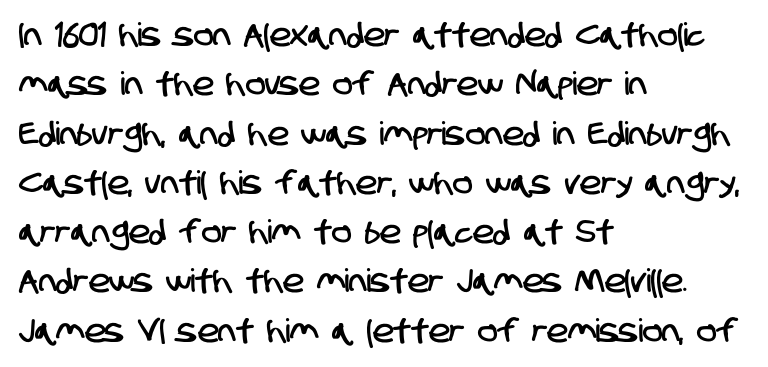
{"serif": "no", "width": "condensed", "stroke_contrast": "low", "x_height": "large", "monospaced": "no", "underline": "no", "align": "left", "line_spacing": "normal", "line_spacing_ratio": 1.54, "letter_spacing": "normal", "letter_spacing_em": 0.0, "glyph_px": 32}
